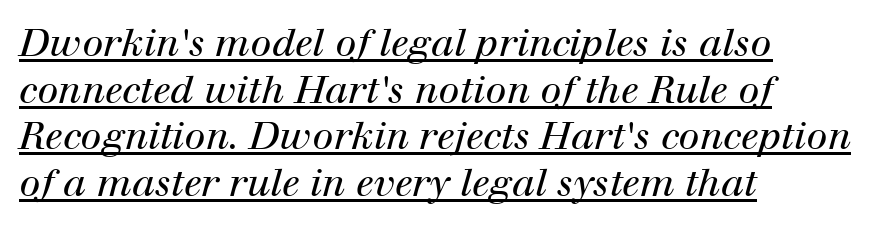
{"serif": "yes", "italic": "yes", "lean": "right", "slant_degrees": 12, "bold": "no", "weight": "regular", "width": "normal", "stroke_contrast": "high", "x_height": "medium", "monospaced": "no", "underline": "yes", "align": "left", "line_spacing_ratio": 1.23, "letter_spacing": "normal", "letter_spacing_em": 0.0, "glyph_px": 38}
